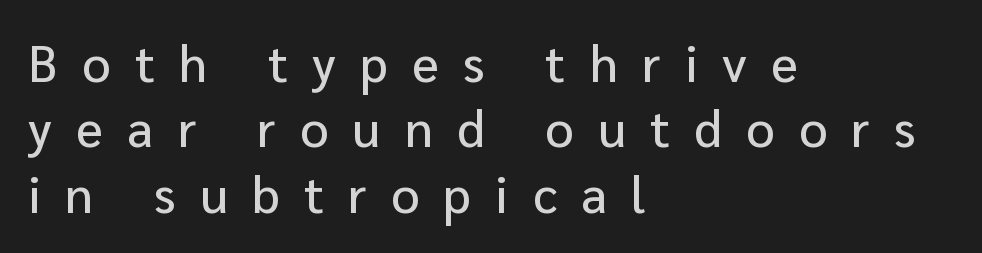
Vertically, the passage feels balanced, rows spaced as you'd expect. The passage shown has open, widely tracked lettering throughout. The paragraph has a hard left edge and a soft right edge. The specimen reads as upright at a glance. In terms of letterform style, serifs are entirely absent.
